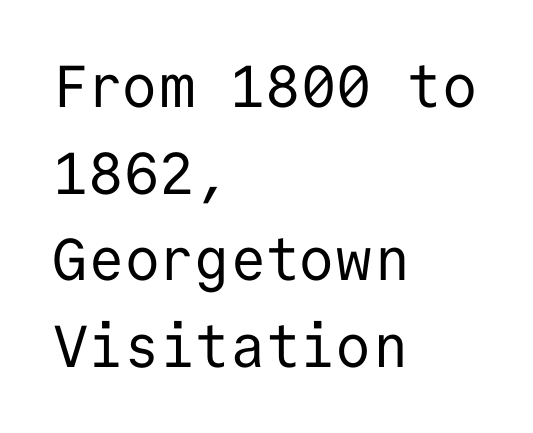
{"serif": "no", "italic": "no", "bold": "no", "weight": "regular", "width": "normal", "stroke_contrast": "low", "x_height": "medium", "monospaced": "yes", "underline": "no", "align": "left", "line_spacing": "normal", "line_spacing_ratio": 1.47, "letter_spacing": "normal", "letter_spacing_em": 0.0, "glyph_px": 59}
